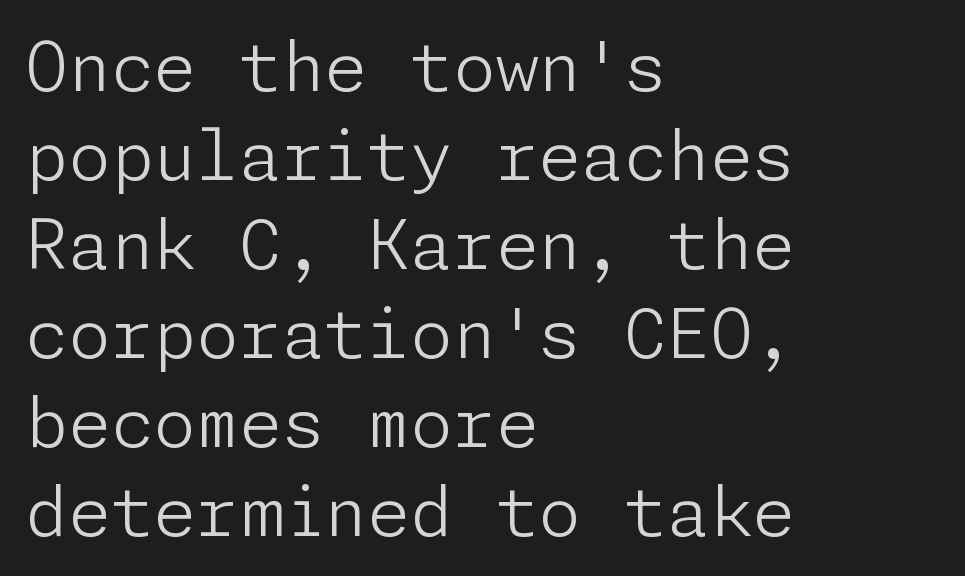
{"serif": "no", "italic": "no", "bold": "no", "weight": "light", "width": "normal", "stroke_contrast": "low", "x_height": "medium", "underline": "no", "align": "left", "line_spacing": "normal", "line_spacing_ratio": 1.29, "letter_spacing": "normal", "letter_spacing_em": 0.0, "glyph_px": 69}
